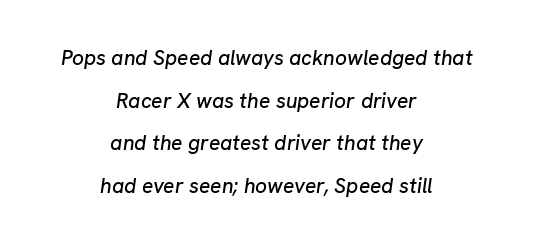
The whole block is typeset with a tilt. Descender tails drop into unmarked territory. Reading down the column, the eye jumps a long way to each next line. The rendering keeps characters at their native spacing. Line starts and ends both wander, symmetrically.
